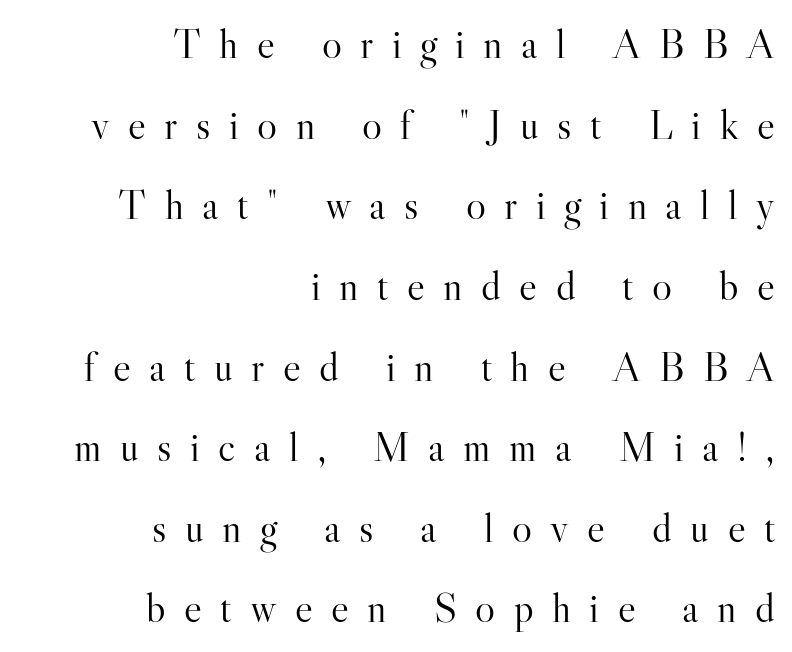
The image shows 42 px light serif type, upright; set right-aligned, loose line spacing (1.92x), unusually wide letter spacing (+0.44 em), not underlined; high stroke contrast and a small x-height.
